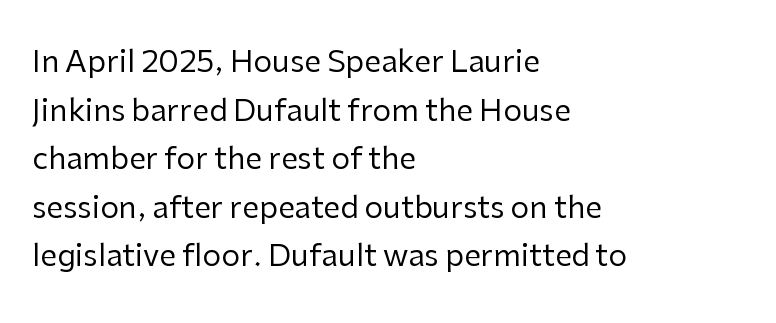
Q: Is the text bold? A: No.
Q: Is the text italic (slanted)? A: No, it is upright.
Q: Is the typeface a serif or a sans-serif typeface? A: Sans-serif.
Q: Is the text underlined? A: No.
Q: How is the paragraph aligned? A: Left-aligned.
Q: Is the spacing between letters normal or unusually wide? A: Normal.
Q: Is the spacing between lines tight, normal or loose? A: Normal.
Q: Width (condensed, normal, or wide)? A: Normal.
Q: Stroke contrast? A: Low.
Q: x-height? A: Medium.
Q: Monospaced? A: No.
